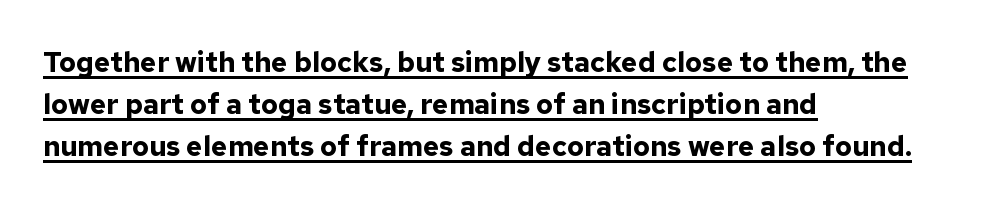
This is the regular roman posture of the typeface. Short note: letters normally spaced. The string is rendered with underlining switched on. A student would call this left alignment; a typographer would say flush left, rag right. Each letter's strokes conclude bluntly, with no projecting serifs. These words are printed bold, with thick strokes throughout.
